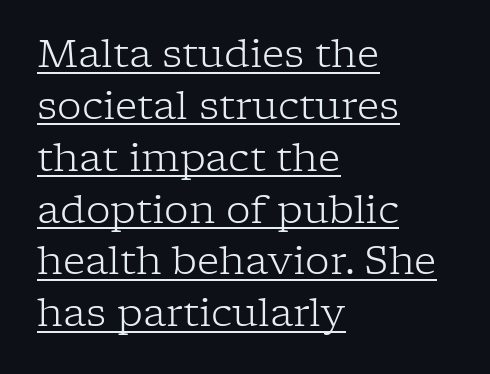
Unbolded letterforms with no extra heft. Typographically, this falls in the serif category. Vertical spacing — default. The letters stand upright; this is a roman face.
